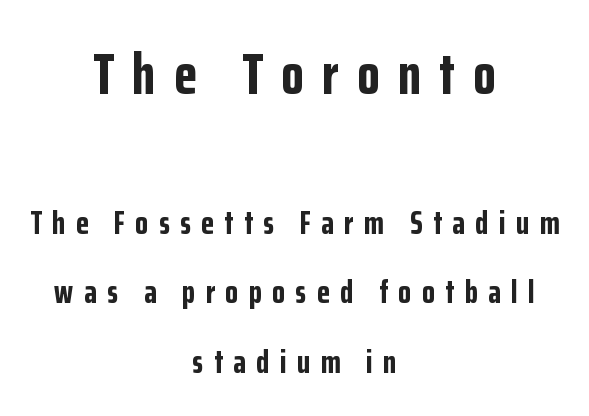
Q: Is the text bold? A: Yes.
Q: Is the text italic (slanted)? A: No, it is upright.
Q: Is the typeface a serif or a sans-serif typeface? A: Sans-serif.
Q: Is the text underlined? A: No.
Q: How is the paragraph aligned? A: Centered.
Q: Is the spacing between letters normal or unusually wide? A: Unusually wide.
Q: Is the spacing between lines tight, normal or loose? A: Loose.
Q: Which block of text is set in a larger size, the first (top) or the second (bottom)? A: The first (top) one.
Q: Width (condensed, normal, or wide)? A: Condensed.
Q: Stroke contrast? A: Low.
Q: x-height? A: Medium.
Q: Monospaced? A: No.
